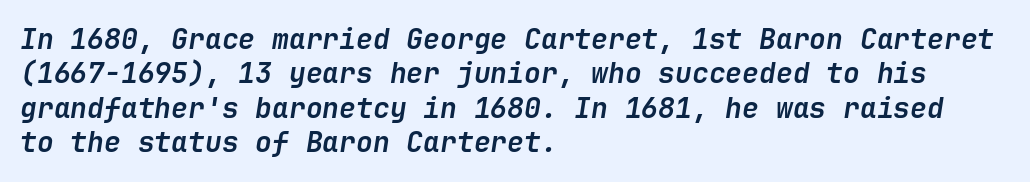
Q: Is the text bold? A: Yes.
Q: Is the text italic (slanted)? A: Yes, it leans right by about 9 degrees.
Q: Is the text underlined? A: No.
Q: How is the paragraph aligned? A: Left-aligned.
Q: Is the spacing between letters normal or unusually wide? A: Normal.
Q: Width (condensed, normal, or wide)? A: Normal.
Q: Stroke contrast? A: Low.
Q: x-height? A: Medium.
